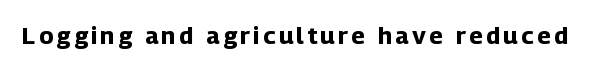
I'd describe the lettering as bold — thick and assertive. Quick note: underline off. It's the straight-up-and-down kind of type.
